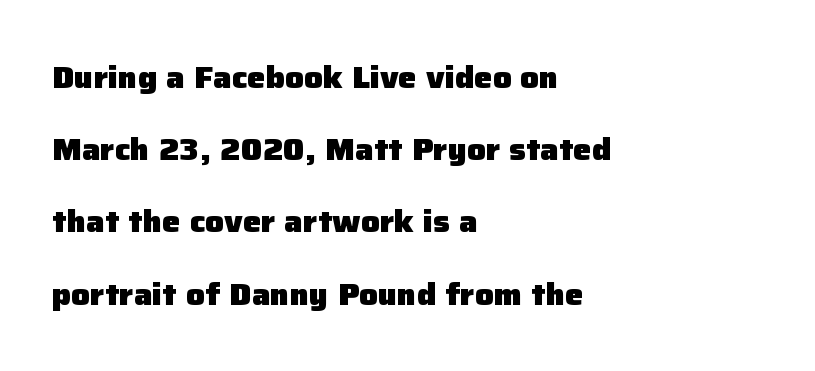
{"serif": "no", "italic": "no", "bold": "yes", "weight": "heavy", "width": "normal", "stroke_contrast": "low", "x_height": "medium", "monospaced": "no", "underline": "no", "align": "left", "line_spacing": "loose", "line_spacing_ratio": 2.33, "letter_spacing": "normal", "letter_spacing_em": 0.0, "glyph_px": 31}
